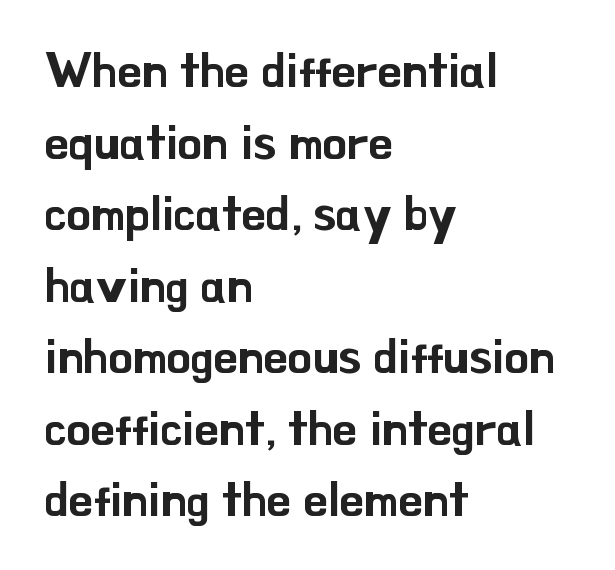
Rows of type keep a routine distance in the vertical direction. These lines are rendered in a variable-pitch font. Compared with typical body copy, the letter spacing here is the same. The type sits square on the baseline with zero lean. Observe the absence of serifs on each vertical stroke in this sample. Caption: multi-line text, flush left, ragged right.
